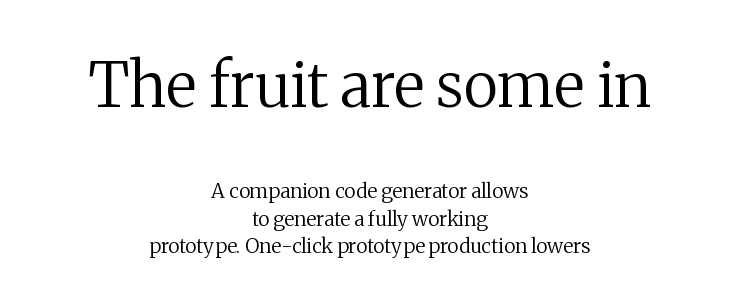
The letters sit at their default tracking, neither squeezed nor spread. Compared with a typical body face, this is equally light or lighter still. Size hierarchy here favors the leading block over the trailing one. Is this a fixed-width face? No — the glyphs have proportional, varying widths. Upright lettering throughout.
